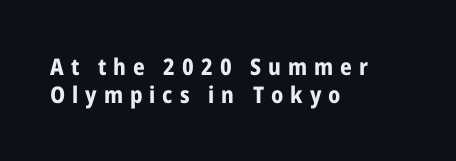
Italic? Not at all — the glyphs are vertical. The specimen omits any rule beneath the text block's lines. Notice how thick the strokes are: this is what a full bold looks like. Notice how the passage keeps a crisp vertical edge on the left only.
